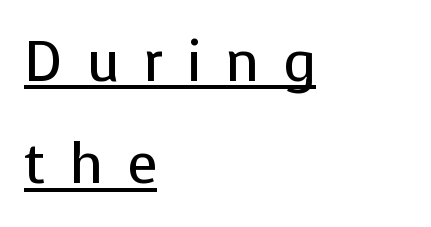
The glyphs in this specimen are sans serif. Stroke mass is kept to a normal reading level or below. Alignment: flush left. The tracking reads as deliberately expanded to a designer's eye. The axis of the letterforms is exactly vertical.
